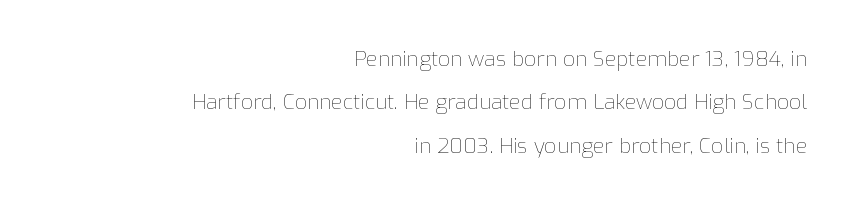
This sample uses an upright cut, with every glyph sitting square on the baseline. You could call the tracking neutral — neither tight nor loose. Line ends are locked; line starts wander. These lines stand farther apart than default settings would place them. Nobody drew a line under any word here. These glyphs show unthickened strokes, regular width or finer.
